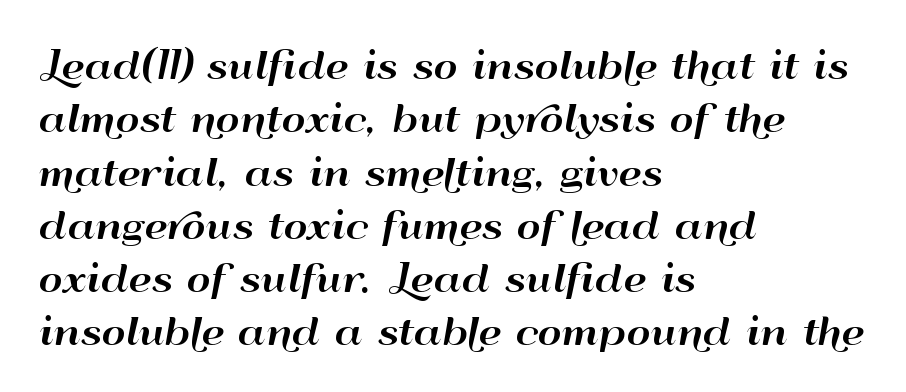
Q: Is the text italic (slanted)? A: Yes.
Q: Is the typeface a serif or a sans-serif typeface? A: Sans-serif.
Q: Is the text underlined? A: No.
Q: How is the paragraph aligned? A: Left-aligned.
Q: Is the spacing between letters normal or unusually wide? A: Normal.
Q: Is the spacing between lines tight, normal or loose? A: Normal.
Q: Width (condensed, normal, or wide)? A: Wide.
Q: Stroke contrast? A: High.
Q: x-height? A: Small.
Q: Monospaced? A: No.
